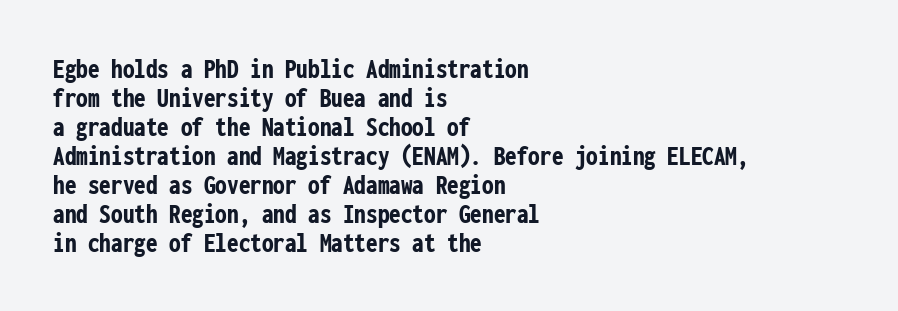
Q: Is the text bold? A: Yes.
Q: Is the text italic (slanted)? A: No, it is upright.
Q: Is the typeface a serif or a sans-serif typeface? A: Sans-serif.
Q: Is the text underlined? A: No.
Q: How is the paragraph aligned? A: Left-aligned.
Q: Is the spacing between letters normal or unusually wide? A: Normal.
Q: Is the spacing between lines tight, normal or loose? A: Tight.
Q: Width (condensed, normal, or wide)? A: Condensed.
Q: Stroke contrast? A: Low.
Q: x-height? A: Medium.
Q: Monospaced? A: Yes.
